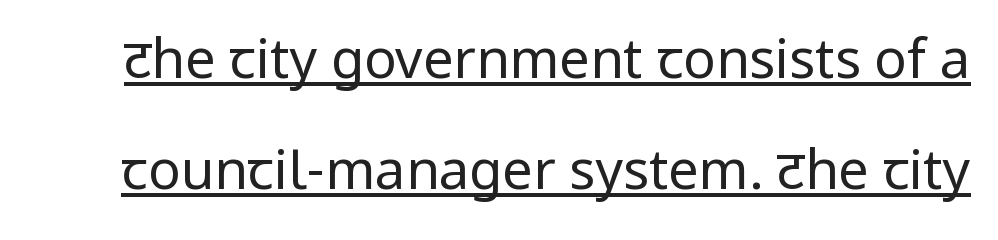
The image shows 54 px regular-weight sans-serif type, upright; set loose line spacing (2.05x), normal letter spacing, underlined; low stroke contrast and a medium x-height.
